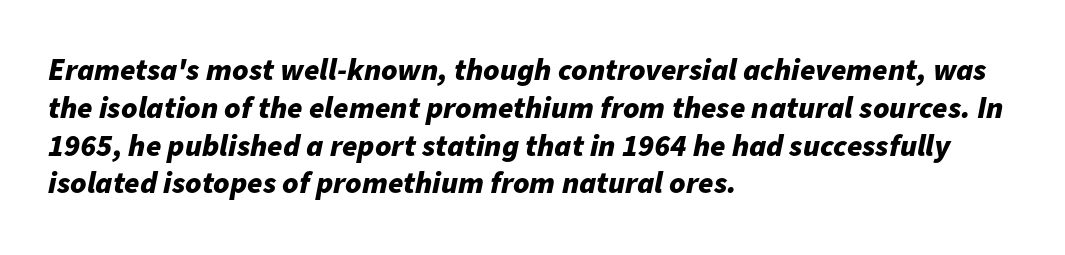
{"italic": "yes", "lean": "right", "slant_degrees": 11, "bold": "yes", "weight": "bold", "width": "normal", "stroke_contrast": "low", "x_height": "medium", "monospaced": "no", "underline": "no", "align": "left", "line_spacing_ratio": 1.22, "letter_spacing": "normal", "letter_spacing_em": 0.0, "glyph_px": 31}
